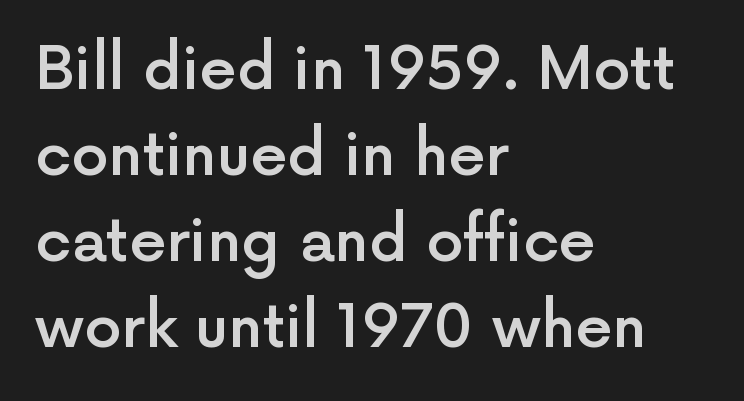
{"serif": "no", "italic": "no", "bold": "semi", "weight": "semibold", "width": "normal", "x_height": "medium", "monospaced": "no", "underline": "no", "align": "left", "line_spacing": "normal", "line_spacing_ratio": 1.46, "letter_spacing": "normal", "letter_spacing_em": 0.0, "glyph_px": 59}
